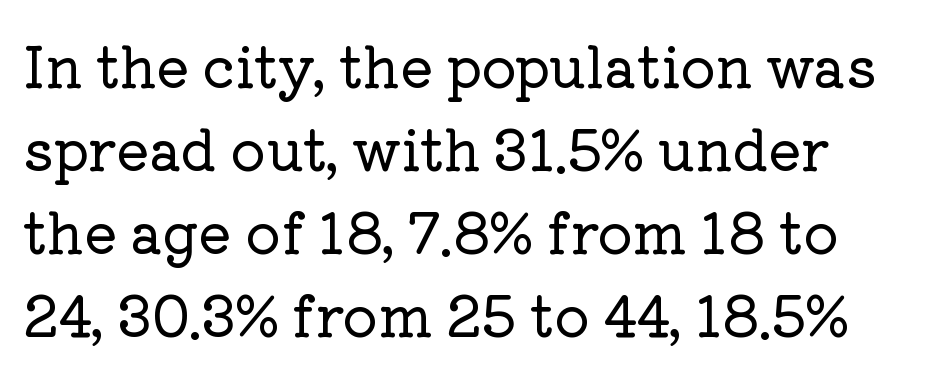
The image shows 55 px serif type, upright; set left-aligned, normal line spacing (1.51x), normal letter spacing, not underlined; low stroke contrast and a medium x-height.
